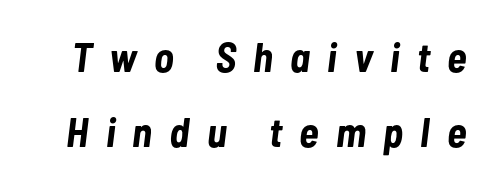
Q: Is the text bold? A: Yes.
Q: Is the text italic (slanted)? A: Yes, it leans right by about 7 degrees.
Q: Is the text underlined? A: No.
Q: Is the spacing between letters normal or unusually wide? A: Unusually wide.
Q: Width (condensed, normal, or wide)? A: Condensed.
Q: Stroke contrast? A: Low.
Q: x-height? A: Medium.
Q: Monospaced? A: No.
